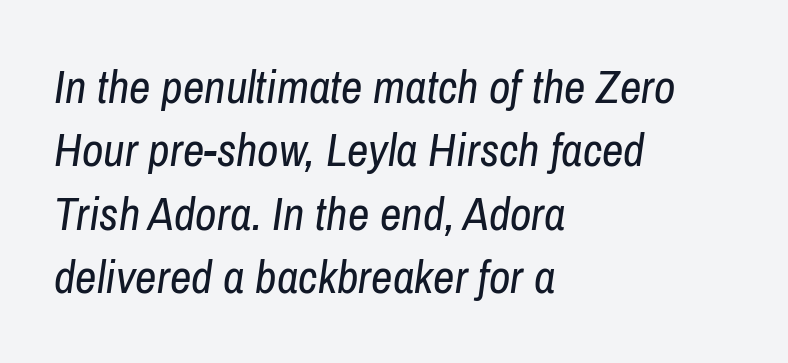
The image shows 47 px regular-weight, condensed type, italic (leaning right); set left-aligned, normal line spacing (1.35x), normal letter spacing, not underlined; low stroke contrast and a medium x-height.
